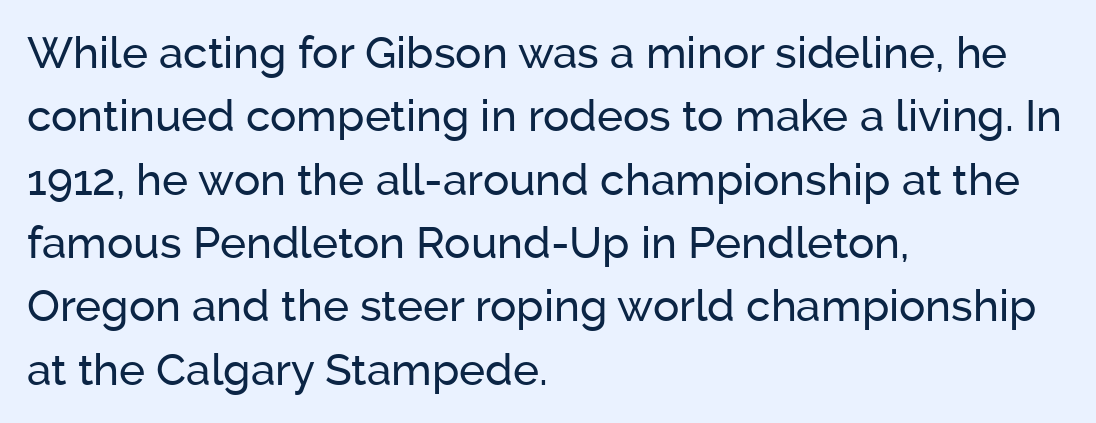
Q: Is the text italic (slanted)? A: No, it is upright.
Q: Is the typeface a serif or a sans-serif typeface? A: Sans-serif.
Q: Is the text underlined? A: No.
Q: How is the paragraph aligned? A: Left-aligned.
Q: Is the spacing between letters normal or unusually wide? A: Normal.
Q: Is the spacing between lines tight, normal or loose? A: Normal.
Q: Width (condensed, normal, or wide)? A: Normal.
Q: Stroke contrast? A: Low.
Q: x-height? A: Medium.
Q: Monospaced? A: No.
